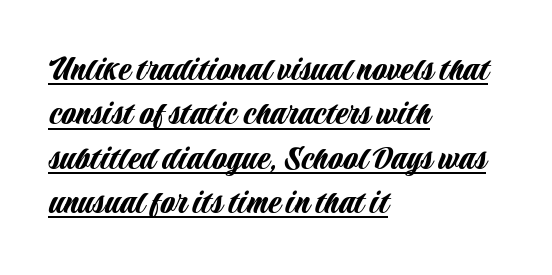
The image shows 37 px condensed sans-serif type; set left-aligned, line spacing 1.2x, normal letter spacing, underlined; low stroke contrast and a large x-height.
